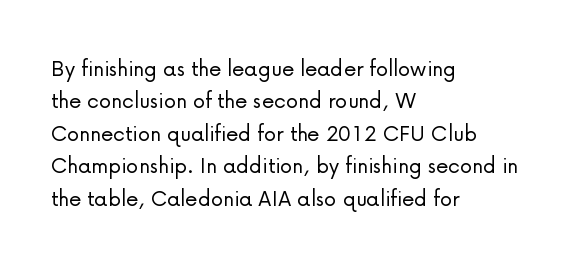
The image shows 25 px text type, upright; set left-aligned, normal line spacing (1.3x), normal letter spacing, not underlined.
